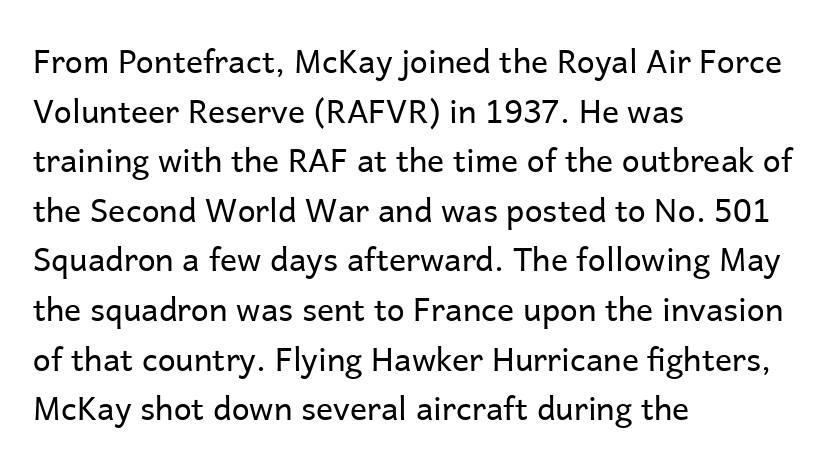
Q: Is the text bold? A: No.
Q: Is the text italic (slanted)? A: No, it is upright.
Q: Is the typeface a serif or a sans-serif typeface? A: Sans-serif.
Q: Is the text underlined? A: No.
Q: How is the paragraph aligned? A: Left-aligned.
Q: Is the spacing between letters normal or unusually wide? A: Normal.
Q: Is the spacing between lines tight, normal or loose? A: Normal.
Q: Width (condensed, normal, or wide)? A: Normal.
Q: Stroke contrast? A: Low.
Q: x-height? A: Medium.
Q: Monospaced? A: No.
